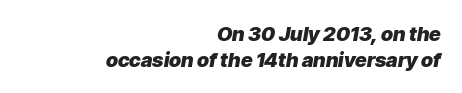
The image shows 20 px bold type, italic (leaning right); set right-aligned, normal line spacing (1.29x), normal letter spacing, not underlined.
